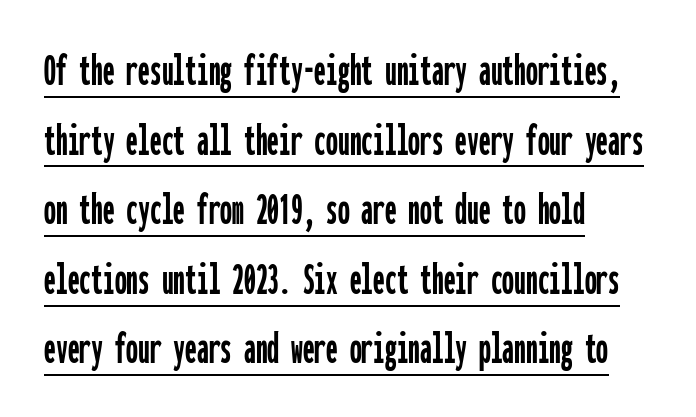
{"serif": "no", "italic": "no", "width": "condensed", "stroke_contrast": "low", "x_height": "medium", "monospaced": "yes", "underline": "yes", "align": "left", "line_spacing": "normal", "line_spacing_ratio": 1.48, "letter_spacing": "normal", "letter_spacing_em": 0.0, "glyph_px": 47}
